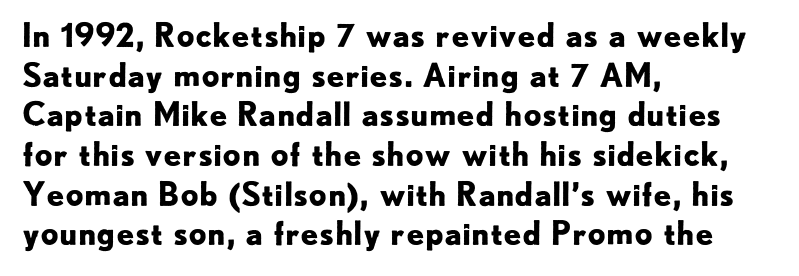
Q: Is the text bold? A: Yes.
Q: Is the text italic (slanted)? A: No, it is upright.
Q: Is the typeface a serif or a sans-serif typeface? A: Sans-serif.
Q: Is the text underlined? A: No.
Q: How is the paragraph aligned? A: Left-aligned.
Q: Is the spacing between letters normal or unusually wide? A: Normal.
Q: Width (condensed, normal, or wide)? A: Normal.
Q: Stroke contrast? A: Low.
Q: x-height? A: Small.
Q: Monospaced? A: No.
